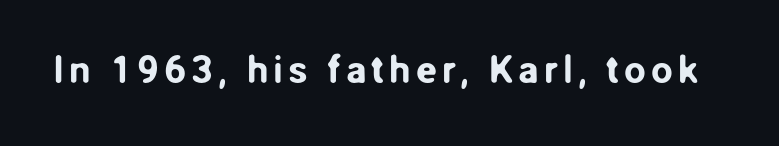
Q: Is the text italic (slanted)? A: No, it is upright.
Q: Is the typeface a serif or a sans-serif typeface? A: Sans-serif.
Q: Is the text underlined? A: No.
Q: Width (condensed, normal, or wide)? A: Normal.
Q: Stroke contrast? A: Low.
Q: x-height? A: Medium.
Q: Monospaced? A: No.
